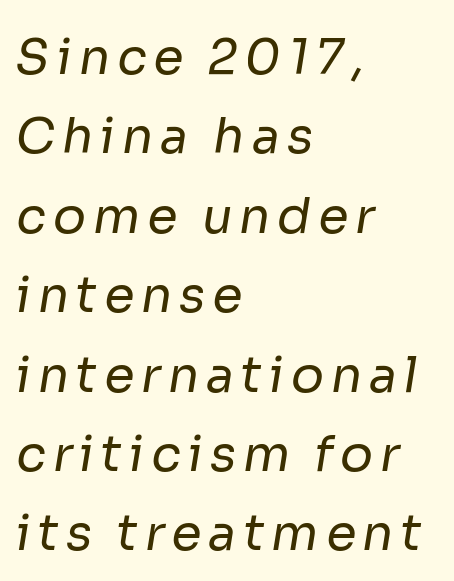
Q: Is the text bold? A: No.
Q: Is the typeface a serif or a sans-serif typeface? A: Sans-serif.
Q: Is the text underlined? A: No.
Q: How is the paragraph aligned? A: Left-aligned.
Q: Is the spacing between lines tight, normal or loose? A: Normal.
Q: Width (condensed, normal, or wide)? A: Normal.
Q: Stroke contrast? A: Low.
Q: x-height? A: Medium.
Q: Monospaced? A: No.
